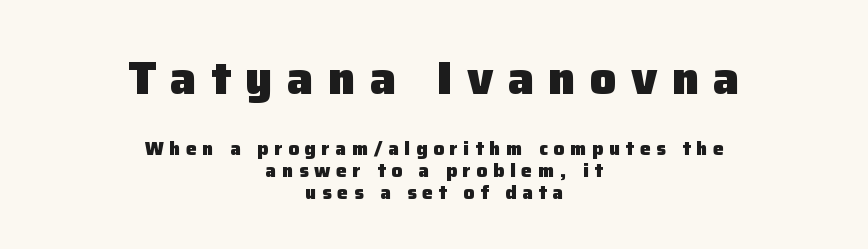
Looks like regular typesetting: each glyph gets only the width it needs. How heavy is the stroke? Heavy — this is a bold. Top chunk: large. Bottom chunk: small. Vertical strokes here are truly vertical. Typographically, this falls in the sans-serif category.
